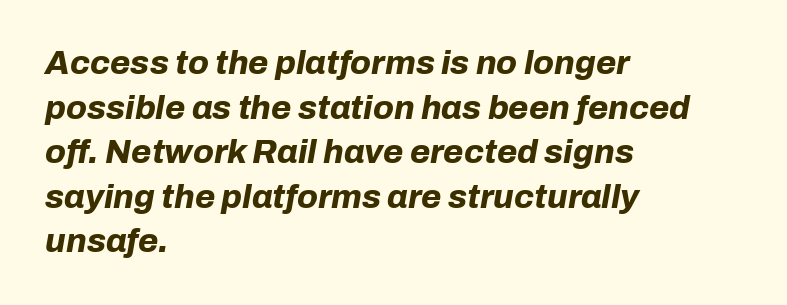
The image shows 33 px bold type, italic (leaning right); set left-aligned, normal line spacing (1.35x), normal letter spacing, not underlined; low stroke contrast and a medium x-height.
